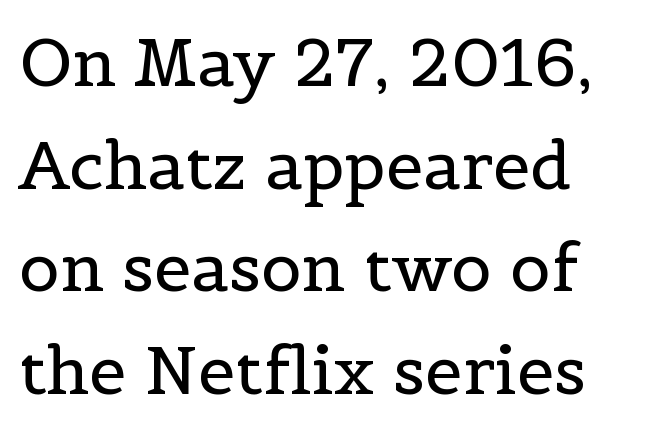
{"serif": "yes", "italic": "no", "bold": "no", "weight": "regular", "width": "normal", "x_height": "medium", "monospaced": "no", "underline": "no", "align": "left", "line_spacing": "normal", "line_spacing_ratio": 1.53, "letter_spacing": "normal", "letter_spacing_em": 0.0, "glyph_px": 67}
